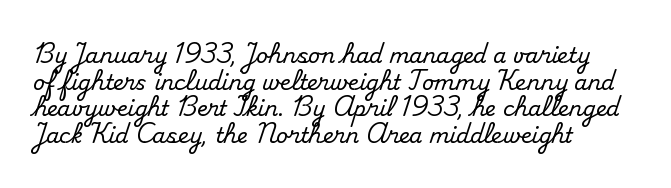
Successive baselines arrive at the customary interval. The space directly below the letters is spotless. The face used here is rendered with its standard letterfit. The rendering anchors every line to the left-hand side.
